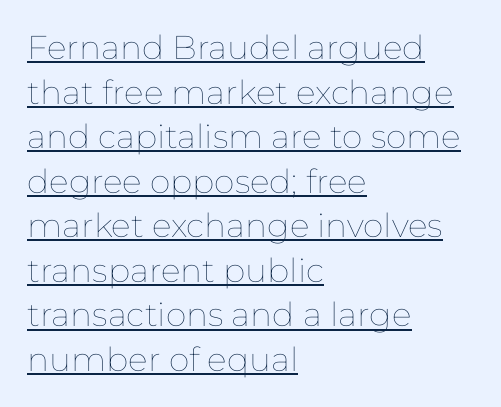
The image shows 33 px thin type, upright; set left-aligned, normal line spacing (1.35x), normal letter spacing, underlined; low stroke contrast and a medium x-height.
